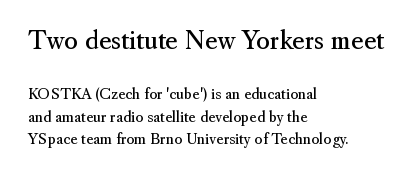
The image shows 24 px text type, upright; set left-aligned, normal line spacing (1.64x), normal letter spacing, not underlined; the first (top) block is 1.71x larger.
